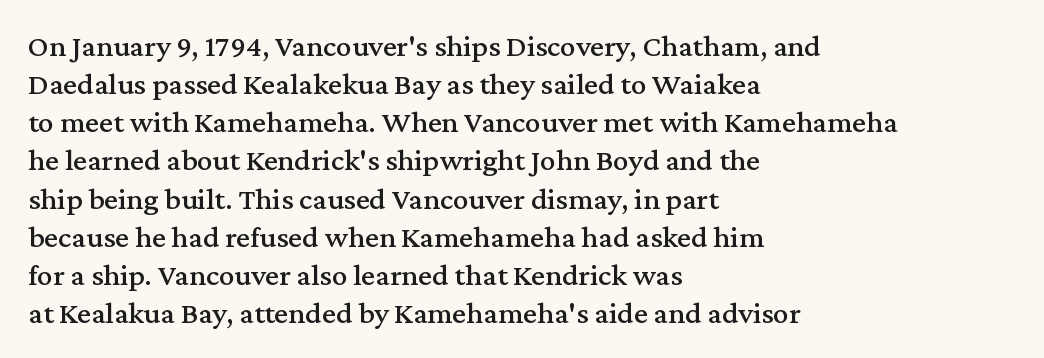
These lines are composed in type with serifs. Italic? Not at all — the glyphs are vertical. Is the block centered? No — it sits flush against the left margin. Characters follow at the spacing the type designer built in.
